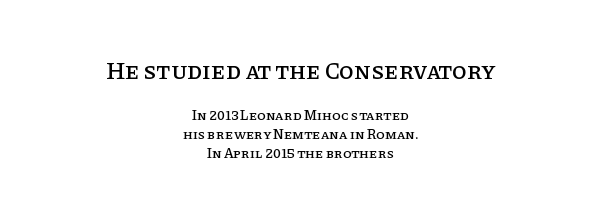
If you folded the block vertically in half, each line would mirror itself in length. Does the lettering tilt? It doesn't — this is upright. The baseline area is clear. Each new line begins a customary step beneath the previous one. The earlier block is typeset at a bigger size than the later block. The tracking reads as untouched default to a designer's eye.
